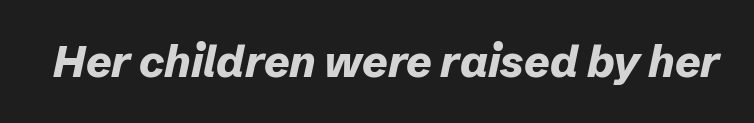
Q: Is the text bold? A: Yes.
Q: Is the text italic (slanted)? A: Yes, it leans right by about 12 degrees.
Q: Is the text underlined? A: No.
Q: Is the spacing between letters normal or unusually wide? A: Normal.
Q: Width (condensed, normal, or wide)? A: Normal.
Q: Stroke contrast? A: Low.
Q: x-height? A: Medium.
Q: Monospaced? A: No.
